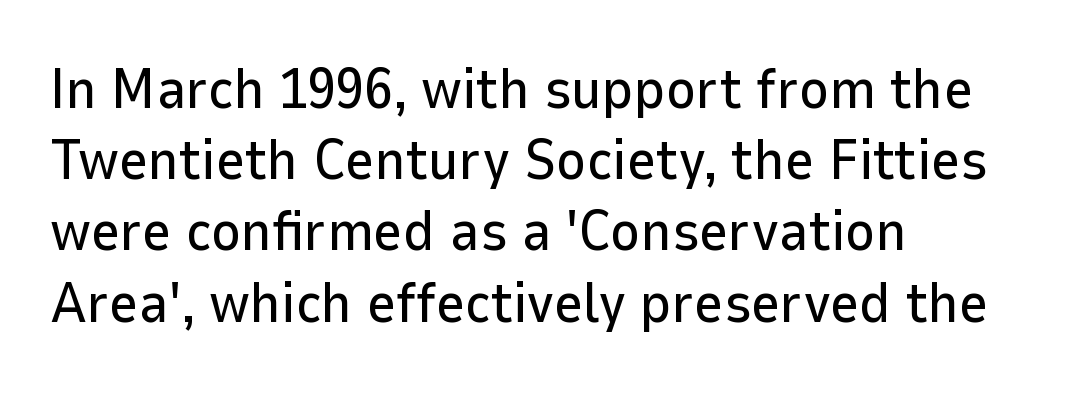
The image shows 57 px sans-serif type, upright; set left-aligned, normal line spacing (1.25x), normal letter spacing, not underlined; low stroke contrast and a medium x-height.
